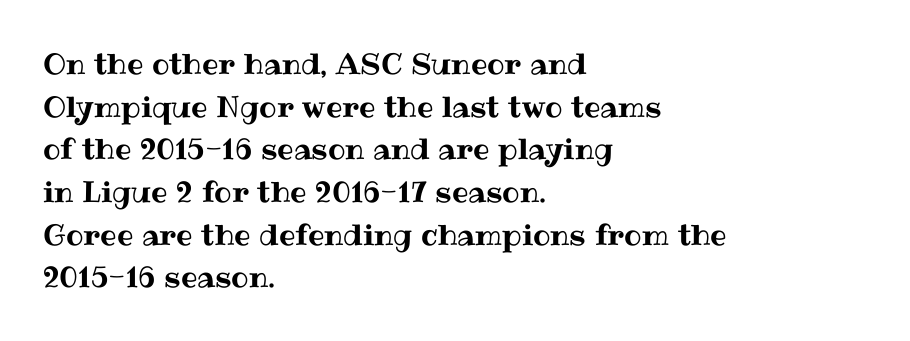
The face used here is rendered with its standard letterfit. Lines of text with bare space underneath. When letters stand straight like this, we call the style roman or upright. The passage shown is typed in a proportional face where columns would drift. Caption: multi-line text, flush left, ragged right.
